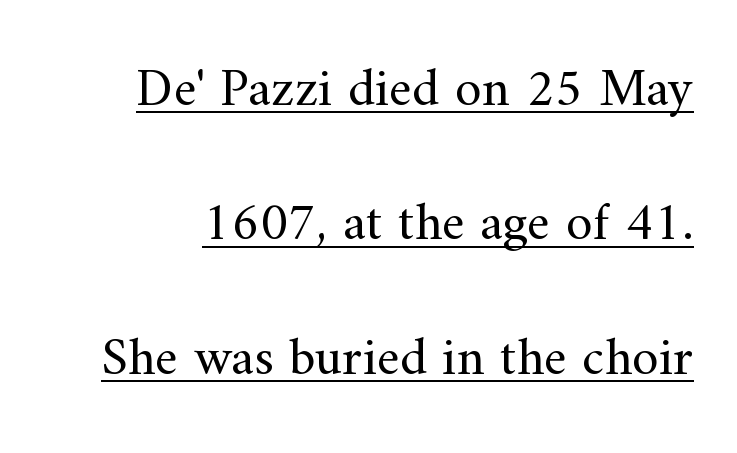
Looks like someone drew a line under every word here. If you measured baseline to baseline, you'd find a long distance. This rendering employs a face with finishing strokes, i.e., a serif. No extra ink here — the face is not bold. Each letter keeps its own natural width here, so spacing adapts to shape.
